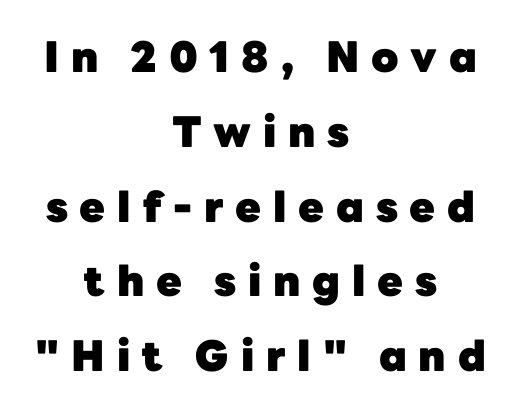
Rule under the text: the space is simply empty. The compositor balanced each line on the midline. Observe the absence of serifs on each vertical stroke in this sample. As a designer I'd log this as weight 700, bold. There is plenty of visible air inserted between adjacent glyphs. Looks like regular typesetting: each glyph gets only the width it needs.
